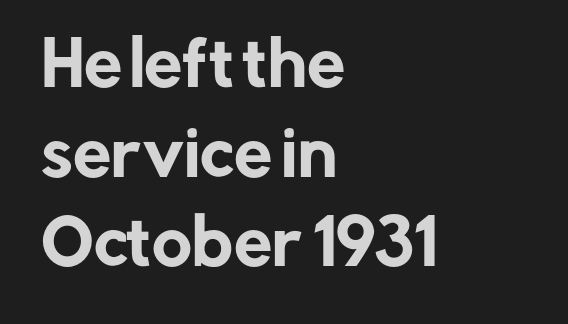
Q: Is the text italic (slanted)? A: No, it is upright.
Q: Is the typeface a serif or a sans-serif typeface? A: Sans-serif.
Q: Is the text underlined? A: No.
Q: How is the paragraph aligned? A: Left-aligned.
Q: Is the spacing between letters normal or unusually wide? A: Normal.
Q: Is the spacing between lines tight, normal or loose? A: Normal.
Q: Width (condensed, normal, or wide)? A: Normal.
Q: Stroke contrast? A: Low.
Q: x-height? A: Medium.
Q: Monospaced? A: No.
